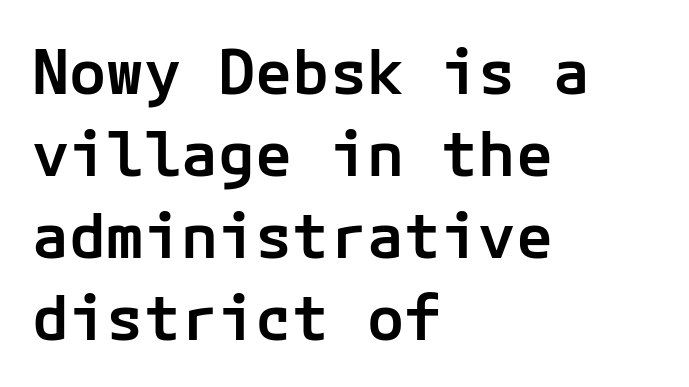
{"serif": "no", "italic": "no", "bold": "semi", "weight": "semibold", "width": "normal", "stroke_contrast": "low", "x_height": "medium", "underline": "no", "align": "left", "line_spacing": "normal", "line_spacing_ratio": 1.32, "letter_spacing": "normal", "letter_spacing_em": 0.0, "glyph_px": 62}
